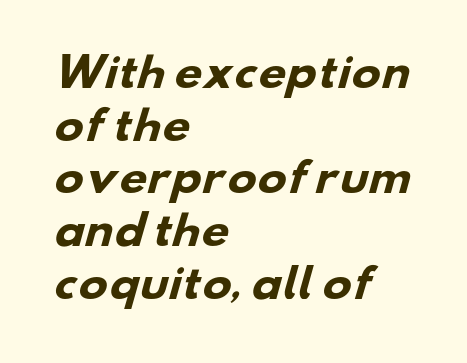
Note: no serifs on the glyphs. Character widths vary here, with narrow letters taking less room than wide ones. Whoever set this chose a conventional vertical rhythm. The tracking reads as untouched default to a designer's eye. The passage is arranged the way most books set body copy — flush left. Stroke thickness is high; the sample reads as a true bold.
